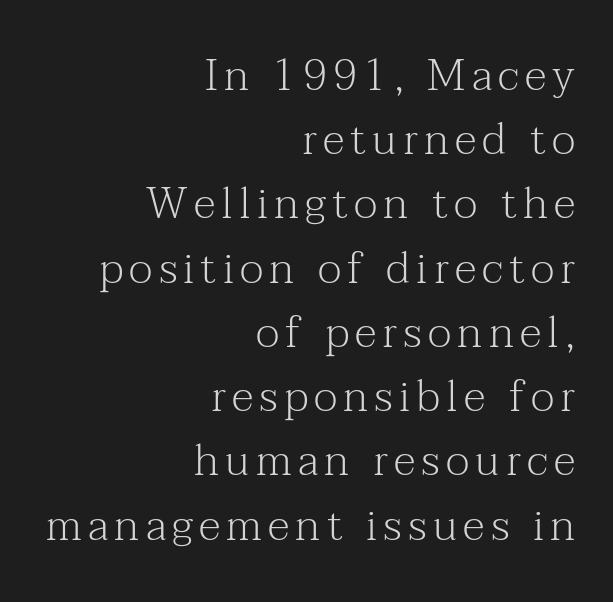
{"serif": "yes", "italic": "no", "bold": "no", "weight": "light", "width": "normal", "stroke_contrast": "medium", "x_height": "medium", "monospaced": "no", "underline": "no", "align": "right", "line_spacing": "normal", "line_spacing_ratio": 1.46, "glyph_px": 44}
